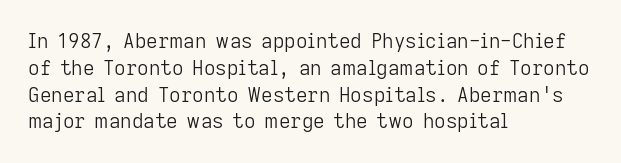
Unlike italic type, these characters show no tilt at all. Honestly, there is no underline to notice here at all. The ragged edge is on the right, which tells us the setting is flush left. Tracking here is standard; glyphs follow each other at the usual distance.
